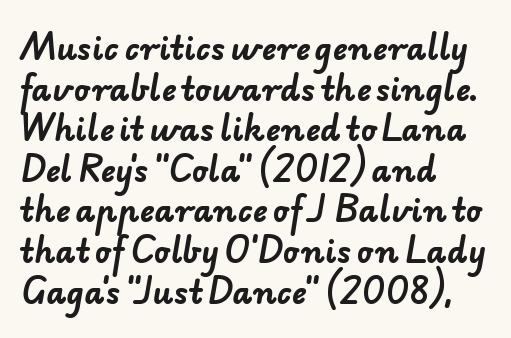
Think of a printed novel: that variable character pitch is what you see here. Short note: letters normally spaced. The letters carry no serifs — their stems end cleanly without finishing strokes. Does the weight exceed regular? Yes, all the way to bold. Just letters on the line, the space beneath them empty. The paragraph shown leans on its left margin.
